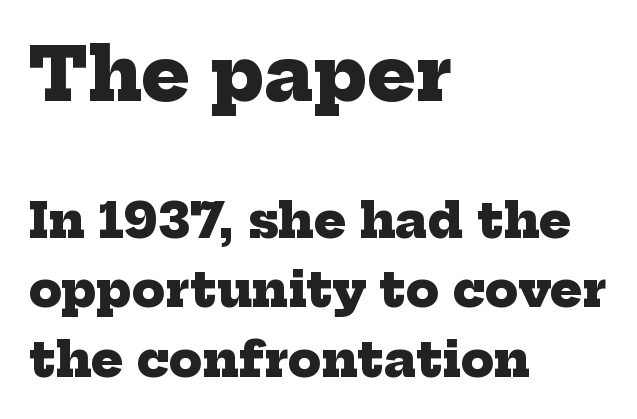
Q: Is the text bold? A: Yes.
Q: Is the typeface a serif or a sans-serif typeface? A: Serif.
Q: Is the text underlined? A: No.
Q: How is the paragraph aligned? A: Left-aligned.
Q: Is the spacing between letters normal or unusually wide? A: Normal.
Q: Is the spacing between lines tight, normal or loose? A: Normal.
Q: Which block of text is set in a larger size, the first (top) or the second (bottom)? A: The first (top) one.
Q: Width (condensed, normal, or wide)? A: Normal.
Q: Stroke contrast? A: Low.
Q: x-height? A: Medium.
Q: Monospaced? A: No.
